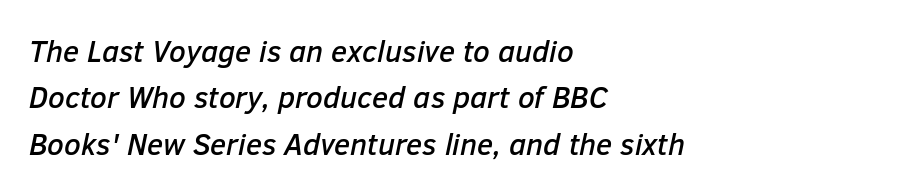
Q: Is the text italic (slanted)? A: Yes, it leans right by about 12 degrees.
Q: Is the text underlined? A: No.
Q: How is the paragraph aligned? A: Left-aligned.
Q: Is the spacing between letters normal or unusually wide? A: Normal.
Q: Is the spacing between lines tight, normal or loose? A: Normal.
Q: Width (condensed, normal, or wide)? A: Normal.
Q: Stroke contrast? A: Low.
Q: x-height? A: Medium.
Q: Monospaced? A: No.
